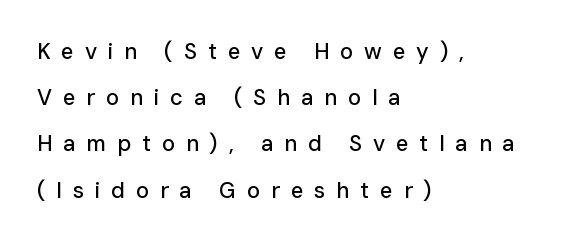
Clear beneath every line of the passage. A roman cut, with each character standing at attention. Honestly, the letter spacing is so wide it's the main thing you notice. Where is the straight margin? On the left.
